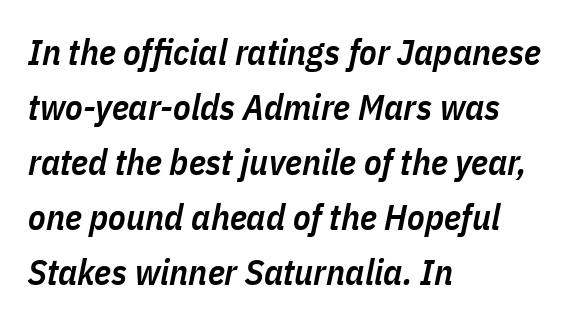
The image shows 36 px semibold, condensed type, italic (leaning right); set left-aligned, normal line spacing (1.53x), normal letter spacing, not underlined; low stroke contrast and a medium x-height.
